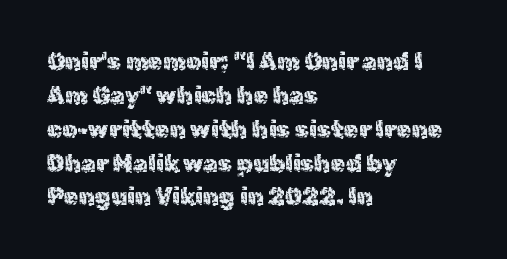
Q: Is the text italic (slanted)? A: No, it is upright.
Q: Is the text underlined? A: No.
Q: How is the paragraph aligned? A: Left-aligned.
Q: Is the spacing between letters normal or unusually wide? A: Normal.
Q: Is the spacing between lines tight, normal or loose? A: Normal.
